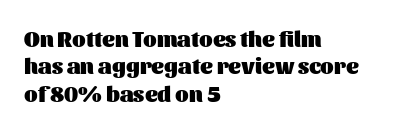
{"italic": "no", "bold": "yes", "underline": "no", "align": "left", "line_spacing_ratio": 1.24, "letter_spacing": "normal", "letter_spacing_em": 0.0, "glyph_px": 22}
